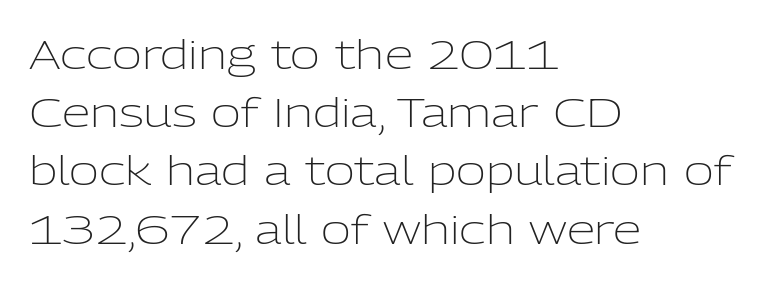
{"serif": "no", "italic": "no", "bold": "no", "weight": "light", "width": "normal", "stroke_contrast": "low", "x_height": "medium", "monospaced": "no", "underline": "no", "align": "left", "line_spacing": "normal", "line_spacing_ratio": 1.42, "letter_spacing": "normal", "letter_spacing_em": 0.0, "glyph_px": 41}
